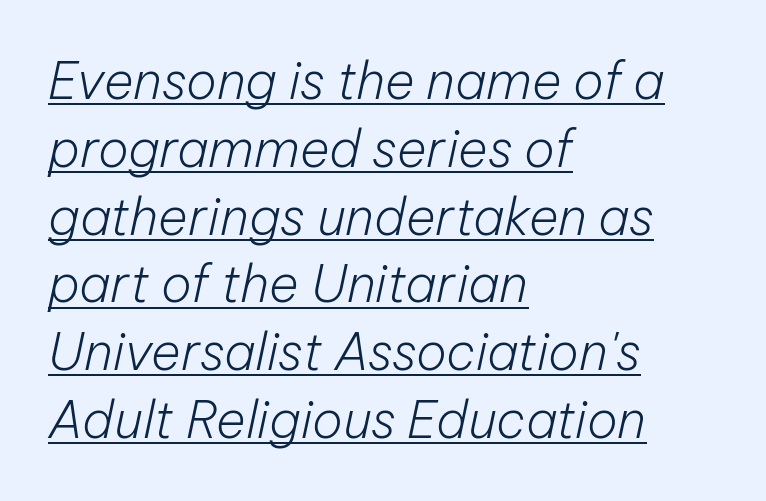
{"italic": "yes", "lean": "right", "slant_degrees": 12, "bold": "no", "weight": "light", "width": "normal", "stroke_contrast": "low", "x_height": "medium", "monospaced": "no", "underline": "yes", "align": "left", "line_spacing": "normal", "line_spacing_ratio": 1.33, "letter_spacing": "normal", "letter_spacing_em": 0.0, "glyph_px": 51}
